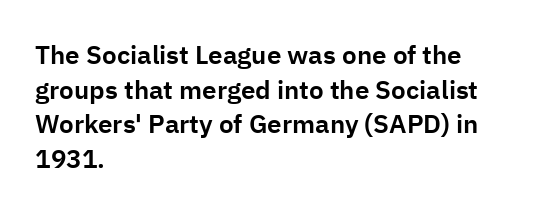
The image shows 26 px text type, upright; set left-aligned, normal line spacing (1.33x), normal letter spacing, not underlined.
